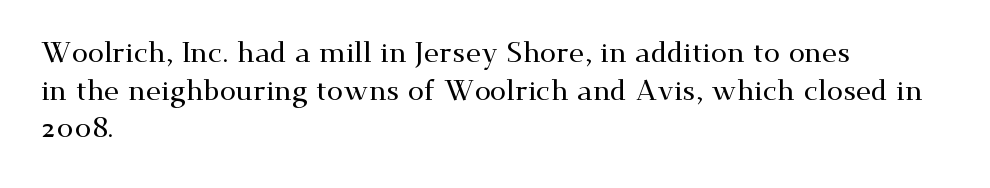
{"serif": "yes", "italic": "no", "width": "wide", "stroke_contrast": "medium", "x_height": "small", "monospaced": "no", "underline": "no", "align": "left", "line_spacing": "normal", "line_spacing_ratio": 1.3, "letter_spacing": "normal", "letter_spacing_em": 0.0, "glyph_px": 29}
